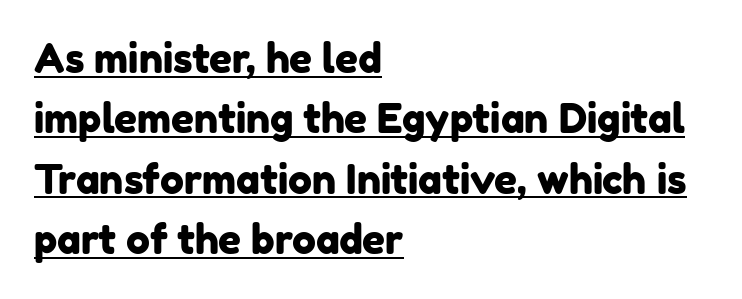
The lines sit at an ordinary, default distance from one another. The glyphs in this specimen are sans serif. In designer terms, the underline attribute is active on this setting. Is this a fixed-width face? No — the glyphs have proportional, varying widths.
